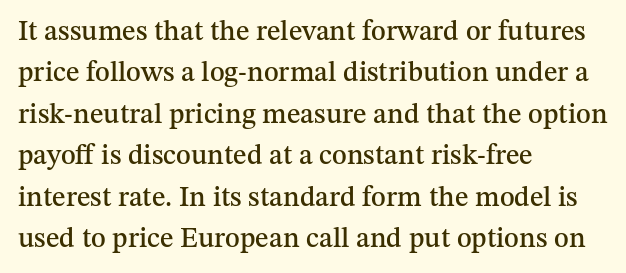
The image shows 28 px serif type, upright; set left-aligned, normal line spacing (1.48x), normal letter spacing, not underlined; medium stroke contrast and a medium x-height.
